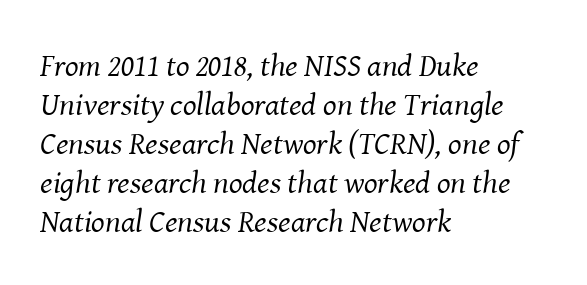
{"serif": "yes", "italic": "yes", "lean": "right", "slant_degrees": 8, "bold": "no", "weight": "regular", "width": "normal", "stroke_contrast": "medium", "x_height": "medium", "monospaced": "no", "underline": "no", "align": "left", "line_spacing_ratio": 1.22, "letter_spacing": "normal", "letter_spacing_em": 0.0, "glyph_px": 32}
